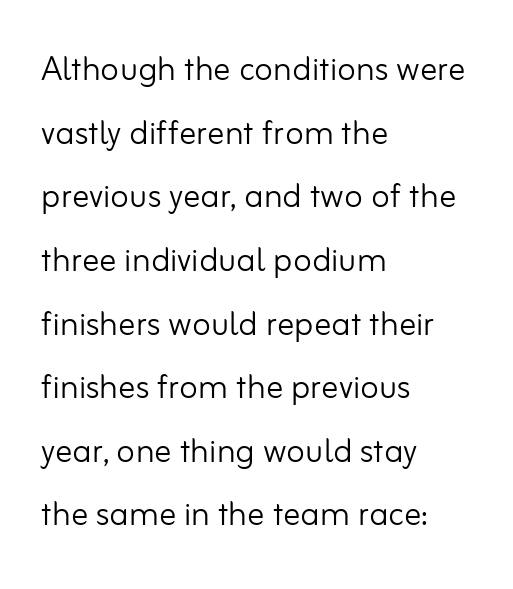
Q: Is the text bold? A: No.
Q: Is the text italic (slanted)? A: No, it is upright.
Q: Is the typeface a serif or a sans-serif typeface? A: Sans-serif.
Q: Is the text underlined? A: No.
Q: How is the paragraph aligned? A: Left-aligned.
Q: Is the spacing between letters normal or unusually wide? A: Normal.
Q: Is the spacing between lines tight, normal or loose? A: Normal.
Q: Width (condensed, normal, or wide)? A: Normal.
Q: Stroke contrast? A: Low.
Q: x-height? A: Small.
Q: Monospaced? A: No.
